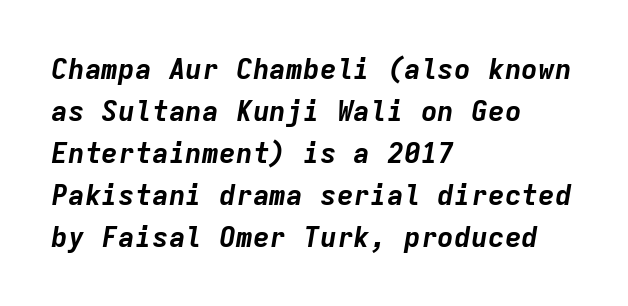
{"italic": "yes", "lean": "right", "slant_degrees": 9, "bold": "yes", "weight": "bold", "width": "normal", "stroke_contrast": "low", "x_height": "medium", "monospaced": "yes", "underline": "no", "align": "left", "line_spacing": "normal", "line_spacing_ratio": 1.5, "letter_spacing": "normal", "letter_spacing_em": 0.0, "glyph_px": 28}
